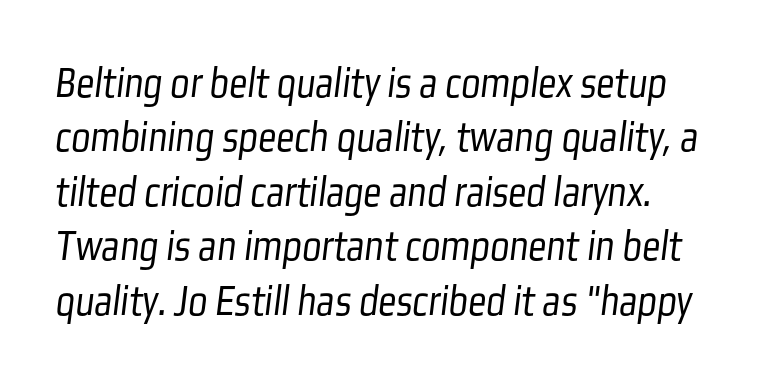
The image shows 45 px light, condensed sans-serif type; set left-aligned, line spacing 1.21x, normal letter spacing, not underlined; low stroke contrast and a medium x-height.
